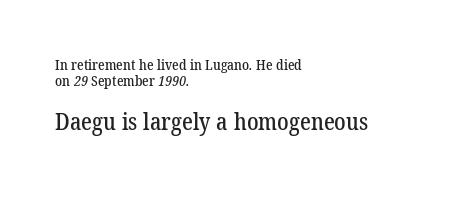
{"underline": "no", "align": "left", "line_spacing": "tight", "line_spacing_ratio": 1.14, "letter_spacing": "normal", "letter_spacing_em": 0.0, "larger_block": "second", "size_ratio": 1.64, "glyph_px": 23}
